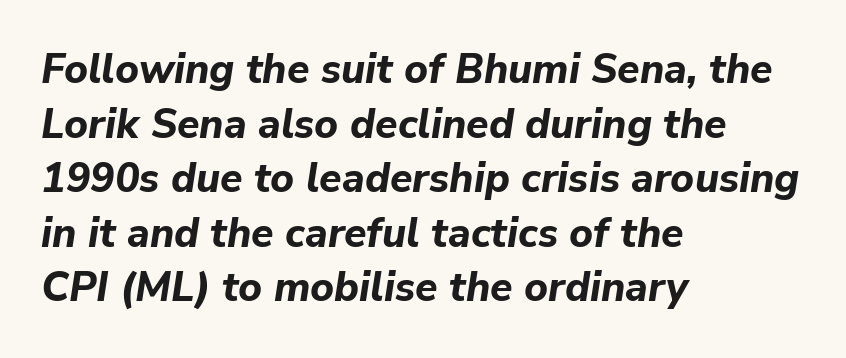
Words appear dense and cohesive because spacing is normal. The zone under the glyphs is completely vacant. The face used here is proportionally spaced, like ordinary book or web type. If you drew a ruler down the left edge, every line would touch it. The typography opts for an oblique posture over an upright one.
